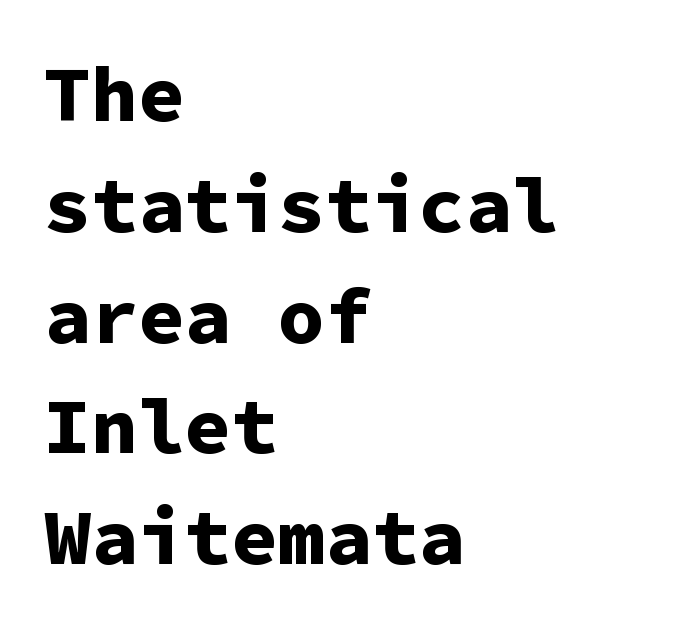
{"serif": "no", "italic": "no", "bold": "yes", "weight": "bold", "width": "normal", "stroke_contrast": "low", "x_height": "medium", "monospaced": "yes", "underline": "no", "align": "left", "line_spacing": "normal", "line_spacing_ratio": 1.42, "letter_spacing": "normal", "letter_spacing_em": 0.0, "glyph_px": 78}
